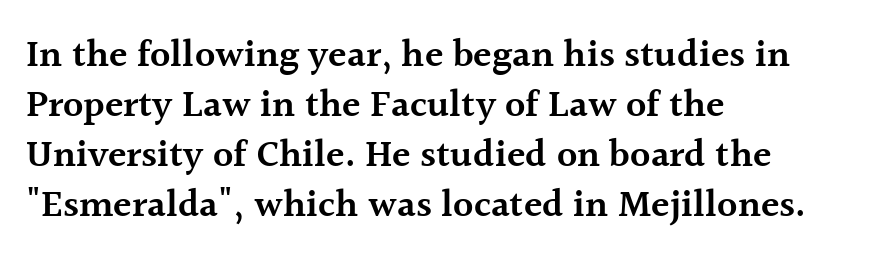
Q: Is the text bold? A: Semi-bold.
Q: Is the text italic (slanted)? A: No, it is upright.
Q: Is the typeface a serif or a sans-serif typeface? A: Serif.
Q: Is the text underlined? A: No.
Q: How is the paragraph aligned? A: Left-aligned.
Q: Is the spacing between letters normal or unusually wide? A: Normal.
Q: Is the spacing between lines tight, normal or loose? A: Normal.
Q: Width (condensed, normal, or wide)? A: Normal.
Q: x-height? A: Medium.
Q: Monospaced? A: No.
